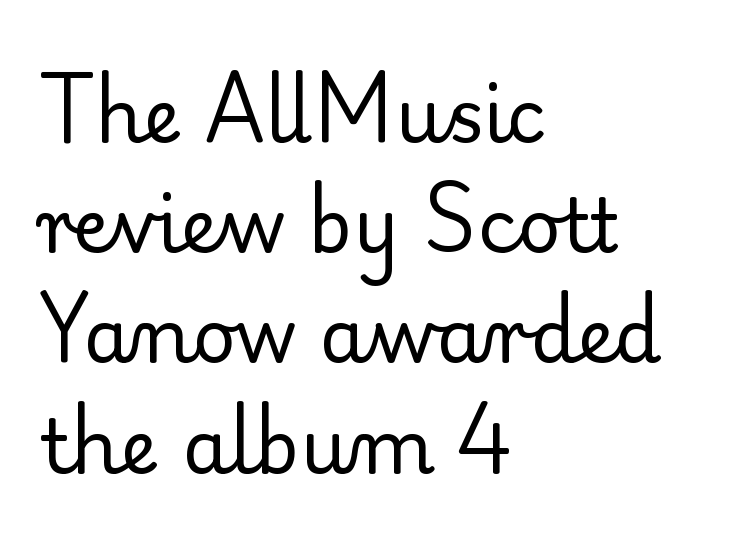
{"serif": "yes", "italic": "no", "bold": "no", "weight": "regular", "width": "normal", "stroke_contrast": "low", "x_height": "small", "monospaced": "no", "underline": "no", "align": "left", "line_spacing": "normal", "line_spacing_ratio": 1.47, "letter_spacing": "normal", "letter_spacing_em": 0.0, "glyph_px": 75}
